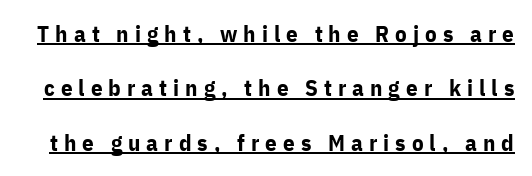
The image shows 23 px bold type, upright; set loose line spacing (2.36x), unusually wide letter spacing (+0.26 em), underlined.
